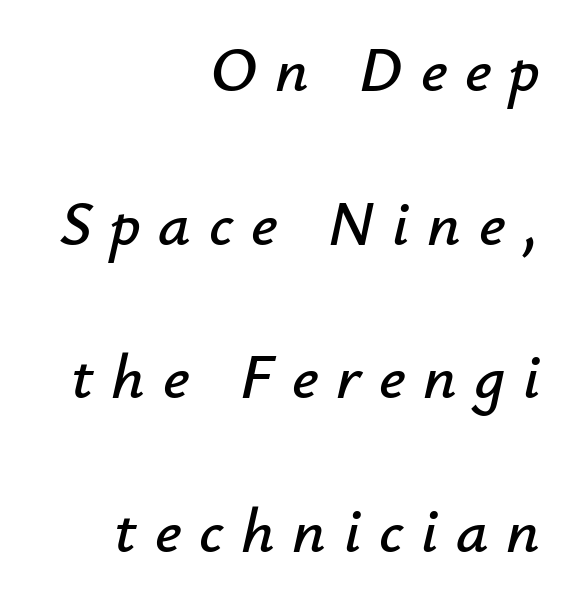
Q: Is the text italic (slanted)? A: Yes, it leans right by about 12 degrees.
Q: Is the text underlined? A: No.
Q: How is the paragraph aligned? A: Right-aligned.
Q: Is the spacing between letters normal or unusually wide? A: Unusually wide.
Q: Is the spacing between lines tight, normal or loose? A: Loose.
Q: Width (condensed, normal, or wide)? A: Normal.
Q: Stroke contrast? A: Low.
Q: x-height? A: Small.
Q: Monospaced? A: No.
